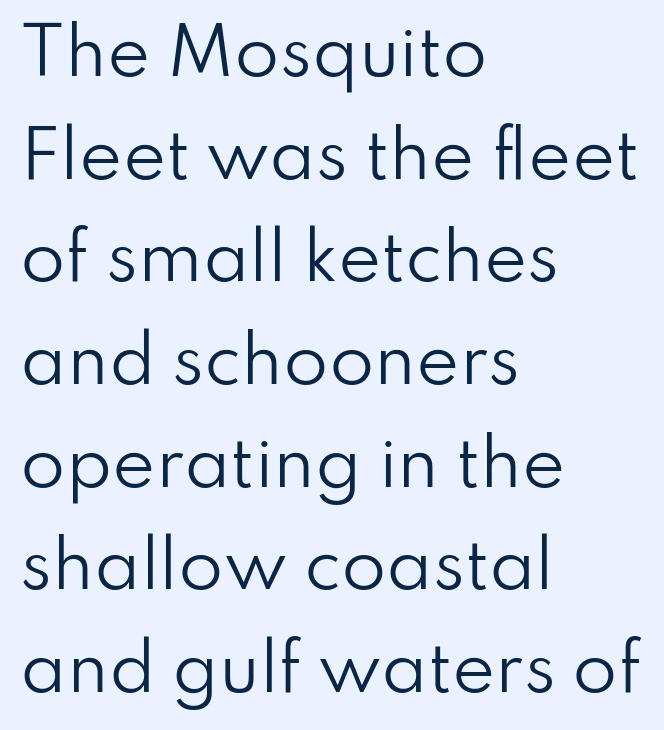
{"serif": "no", "italic": "no", "bold": "no", "weight": "regular", "width": "normal", "stroke_contrast": "low", "x_height": "small", "monospaced": "no", "underline": "no", "align": "left", "line_spacing": "normal", "line_spacing_ratio": 1.58, "letter_spacing": "normal", "letter_spacing_em": 0.0, "glyph_px": 65}
